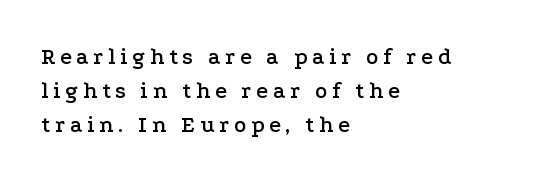
The image shows 23 px text type, upright; set left-aligned, normal line spacing (1.47x), unusually wide letter spacing (+0.2 em), not underlined.
